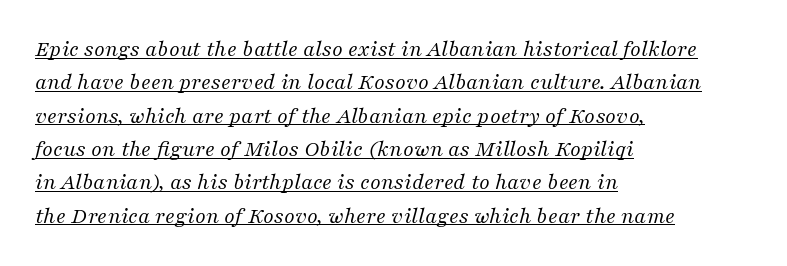
Observe the lean: these are italic letterforms. The paragraph shown leans on its left margin. Rows of type keep a routine distance in the vertical direction. Weight: not bold — regular or lighter. The lettering is marked with a stroke running underneath it. The gaps between neighbouring characters are ordinary and unremarkable.
